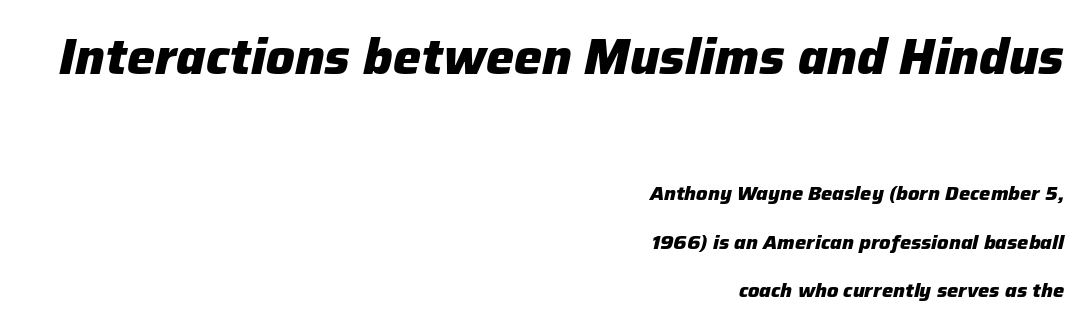
Q: Is the text bold? A: Yes.
Q: Is the text italic (slanted)? A: Yes, it leans right by about 12 degrees.
Q: Is the text underlined? A: No.
Q: How is the paragraph aligned? A: Right-aligned.
Q: Is the spacing between letters normal or unusually wide? A: Normal.
Q: Is the spacing between lines tight, normal or loose? A: Loose.
Q: Which block of text is set in a larger size, the first (top) or the second (bottom)? A: The first (top) one.
Q: Width (condensed, normal, or wide)? A: Normal.
Q: Stroke contrast? A: Low.
Q: x-height? A: Medium.
Q: Monospaced? A: No.
